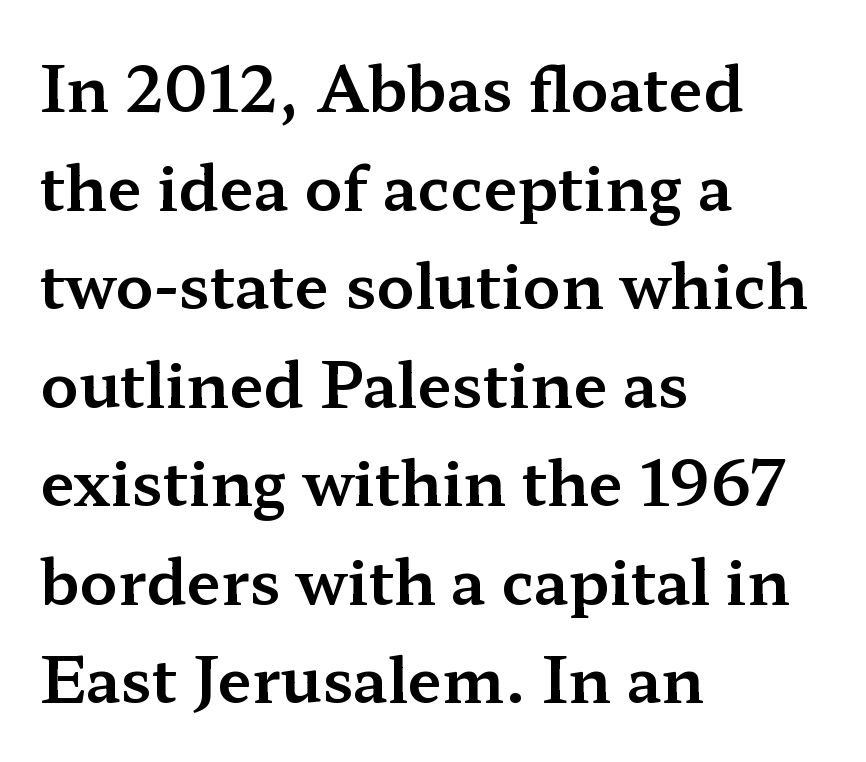
{"serif": "yes", "italic": "no", "width": "wide", "stroke_contrast": "medium", "x_height": "medium", "monospaced": "no", "underline": "no", "align": "left", "line_spacing": "normal", "line_spacing_ratio": 1.59, "letter_spacing": "normal", "letter_spacing_em": 0.0, "glyph_px": 62}
